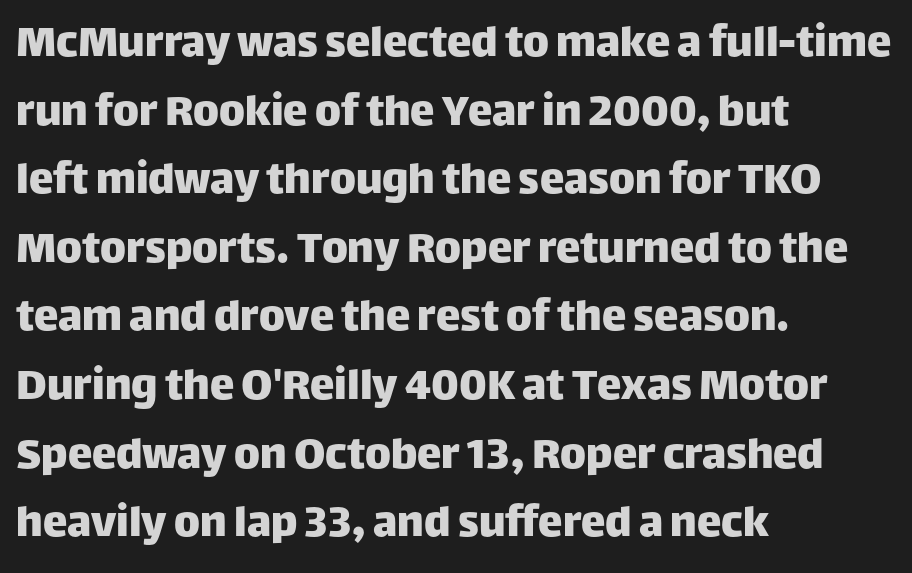
The letterforms sit shoulder to shoulder at normal distance. This sample uses a sans-serif face. The gap between lines stays unmarked. This sample has the flowing, uneven cadence of proportional lettering.
